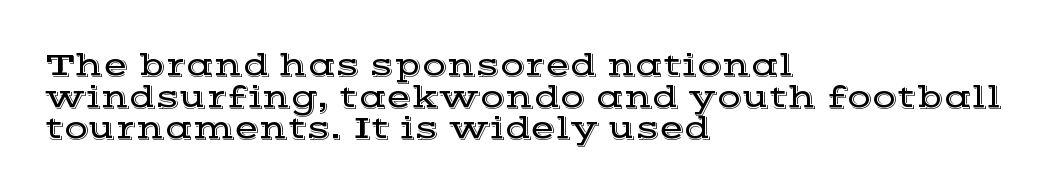
These lines are rendered in a variable-pitch font. A typesetter would call this zero additional tracking. Rendered with straight, roman letterforms. Look at the bottom of the vertical strokes: they flare into serifs here.
